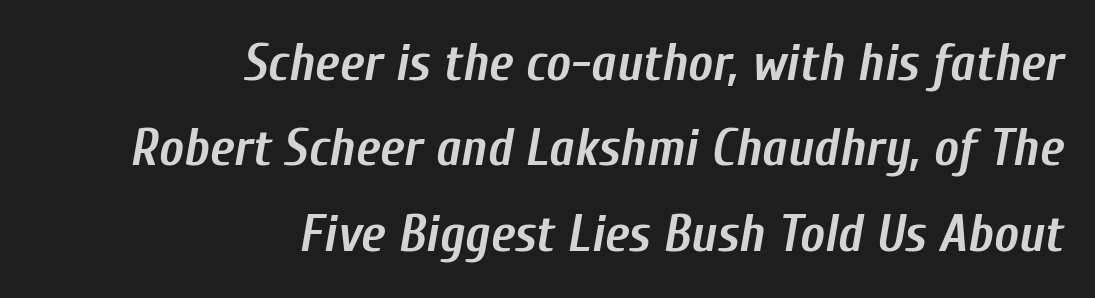
The image shows 52 px semibold, condensed type, italic (leaning right); set right-aligned, normal line spacing (1.64x), normal letter spacing, not underlined; low stroke contrast and a medium x-height.
